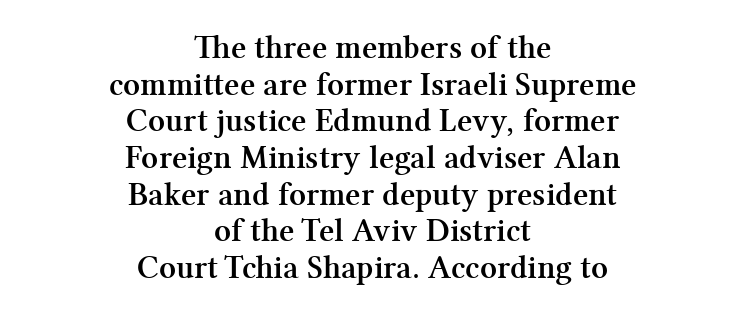
Chunky letters — that's bold for sure. The letters advance in unequal steps, a hallmark of proportional type. Lines of text with bare space underneath. Leftover space on each line is divided equally before and after the words. Serif or sans? Serif — the stroke terminals have little feet.
